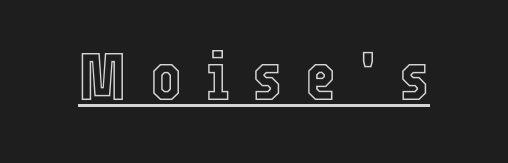
Character widths vary here, with narrow letters taking less room than wide ones. Letter spacing: wide. Does a line run under the words? Yes, clearly. Nope, not italic — everything's standing straight.
